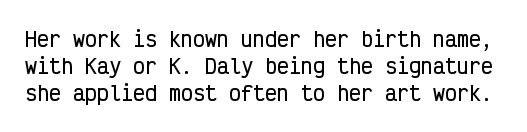
This is roman type, the default non-slanted kind. Check under the words: just untouched page. No extra tracking has been applied to these lines. The vertical gap from one line to the next is medium.
